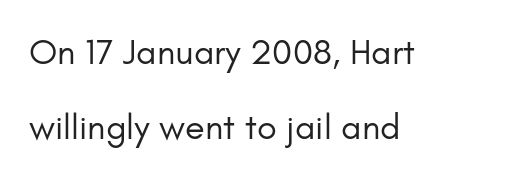
The image shows 36 px regular-weight sans-serif type, upright; set left-aligned, loose line spacing (2.09x), normal letter spacing, not underlined; low stroke contrast and a small x-height.
